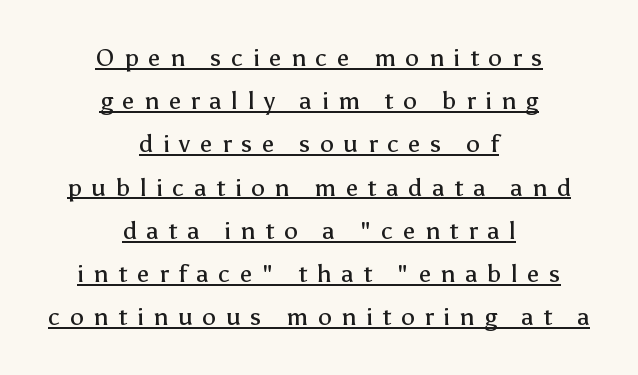
The image shows 25 px text type, upright; set centered, line spacing 1.73x, unusually wide letter spacing (+0.38 em), underlined.
